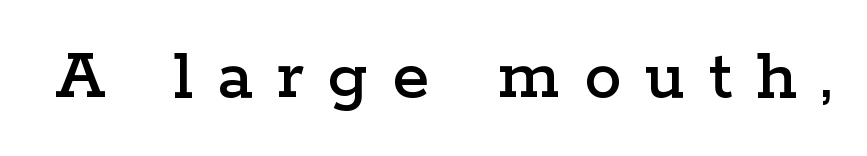
Q: Is the text italic (slanted)? A: No, it is upright.
Q: Is the typeface a serif or a sans-serif typeface? A: Serif.
Q: Is the text underlined? A: No.
Q: Is the spacing between letters normal or unusually wide? A: Unusually wide.
Q: Width (condensed, normal, or wide)? A: Wide.
Q: Stroke contrast? A: Low.
Q: x-height? A: Medium.
Q: Monospaced? A: No.
